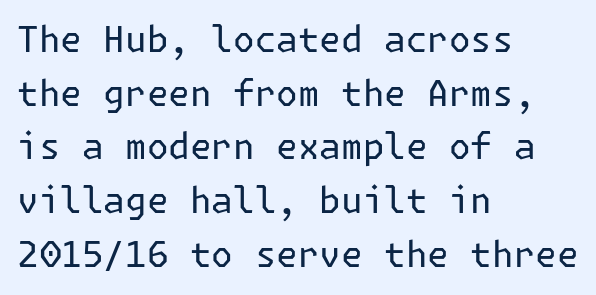
The image shows 36 px regular-weight sans-serif type, upright; set left-aligned, normal line spacing (1.49x), normal letter spacing, not underlined; low stroke contrast and a medium x-height.
